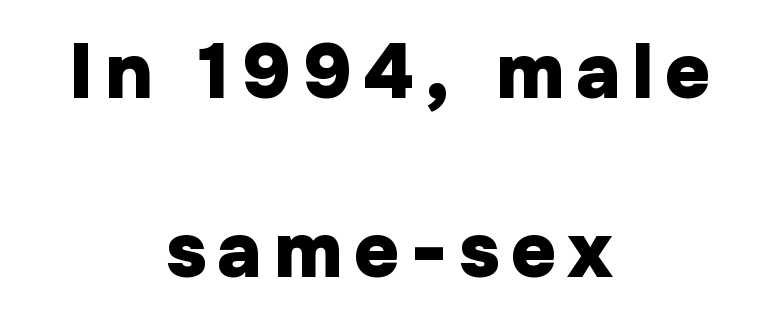
Q: Is the text bold? A: Yes.
Q: Is the text italic (slanted)? A: No, it is upright.
Q: Is the typeface a serif or a sans-serif typeface? A: Sans-serif.
Q: Is the text underlined? A: No.
Q: How is the paragraph aligned? A: Centered.
Q: Is the spacing between lines tight, normal or loose? A: Loose.
Q: Width (condensed, normal, or wide)? A: Normal.
Q: Stroke contrast? A: Low.
Q: x-height? A: Medium.
Q: Monospaced? A: No.
